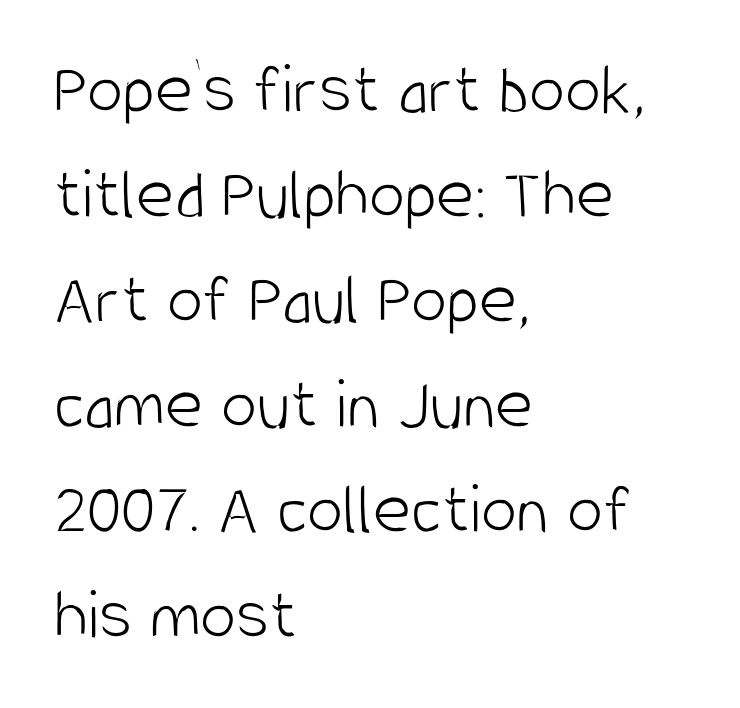
Q: Is the text bold? A: No.
Q: Is the text italic (slanted)? A: No, it is upright.
Q: Is the typeface a serif or a sans-serif typeface? A: Sans-serif.
Q: Is the text underlined? A: No.
Q: How is the paragraph aligned? A: Left-aligned.
Q: Is the spacing between letters normal or unusually wide? A: Normal.
Q: Is the spacing between lines tight, normal or loose? A: Normal.
Q: Width (condensed, normal, or wide)? A: Condensed.
Q: Stroke contrast? A: Low.
Q: x-height? A: Large.
Q: Monospaced? A: No.
